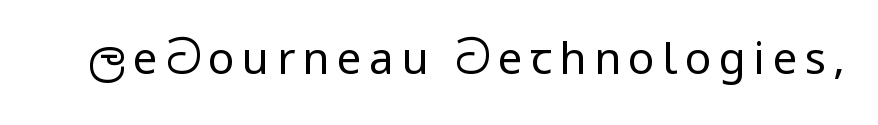
Serifs: no, the terminals of the letterforms are clean. The letters stand upright; this is a roman face. The letters advance in unequal steps, a hallmark of proportional type. Any mark beneath the type? The region is blank.
